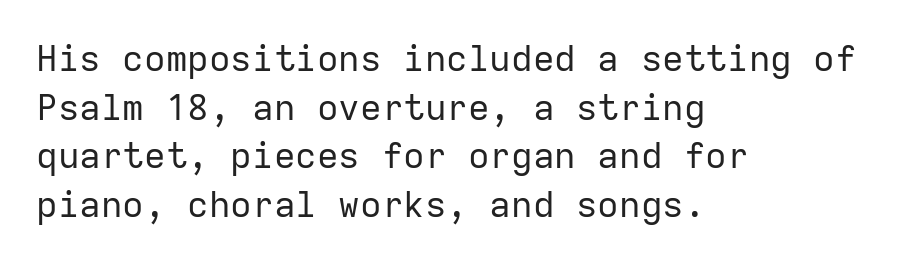
Classification — sans serif. The lines sit at an ordinary, default distance from one another. The font is comparable to plain body text, perhaps lighter. Casual observation: everything's shoved over to the left.
